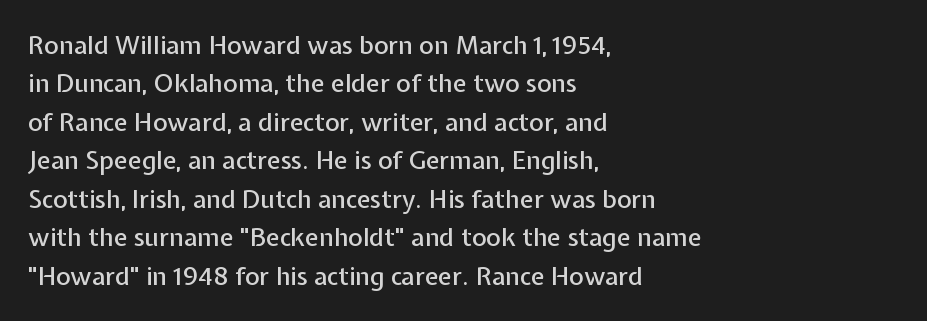
{"italic": "no", "underline": "no", "align": "left", "line_spacing": "normal", "line_spacing_ratio": 1.54, "letter_spacing": "normal", "letter_spacing_em": 0.0, "glyph_px": 25}
